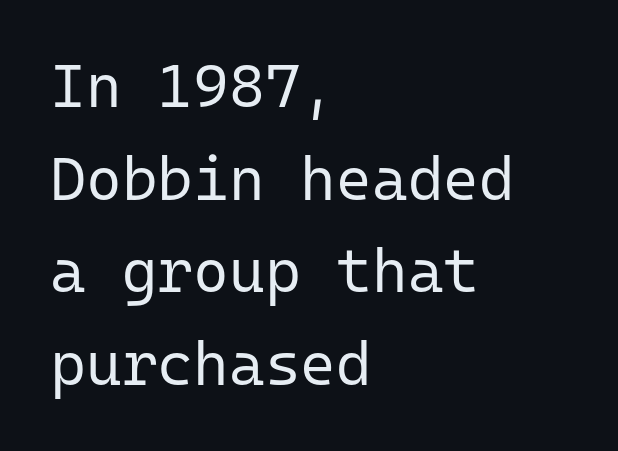
{"serif": "no", "italic": "no", "bold": "no", "weight": "regular", "width": "normal", "stroke_contrast": "low", "x_height": "medium", "monospaced": "yes", "underline": "no", "align": "left", "line_spacing": "normal", "line_spacing_ratio": 1.52, "letter_spacing": "normal", "letter_spacing_em": 0.0, "glyph_px": 61}
